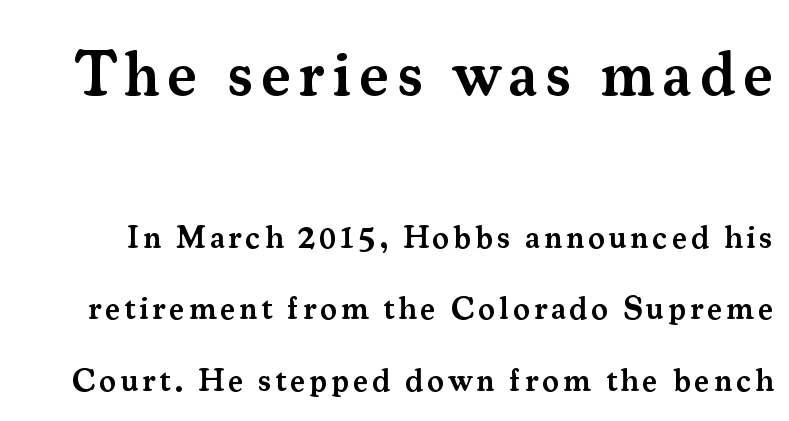
{"serif": "yes", "italic": "no", "bold": "semi", "weight": "semibold", "width": "normal", "stroke_contrast": "medium", "x_height": "small", "monospaced": "no", "underline": "no", "line_spacing": "loose", "line_spacing_ratio": 2.24, "larger_block": "first", "size_ratio": 1.97, "glyph_px": 63}
